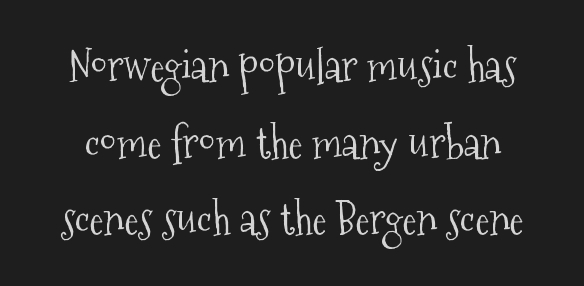
Q: Is the text bold? A: No.
Q: Is the text italic (slanted)? A: No, it is upright.
Q: Is the typeface a serif or a sans-serif typeface? A: Serif.
Q: Is the text underlined? A: No.
Q: Is the spacing between letters normal or unusually wide? A: Normal.
Q: Width (condensed, normal, or wide)? A: Condensed.
Q: Stroke contrast? A: Medium.
Q: x-height? A: Medium.
Q: Monospaced? A: No.
